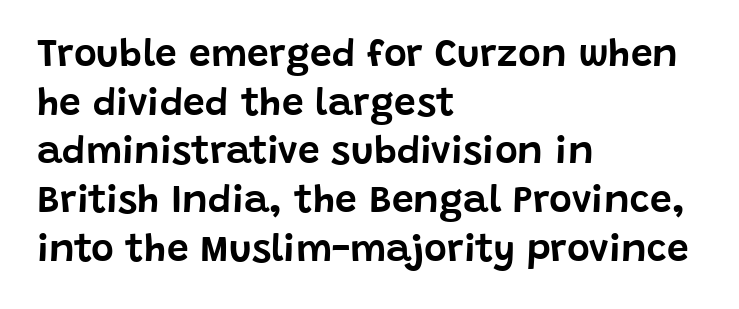
The image shows 39 px sans-serif type, upright; set left-aligned, normal line spacing (1.25x), normal letter spacing, not underlined; low stroke contrast and a large x-height.
